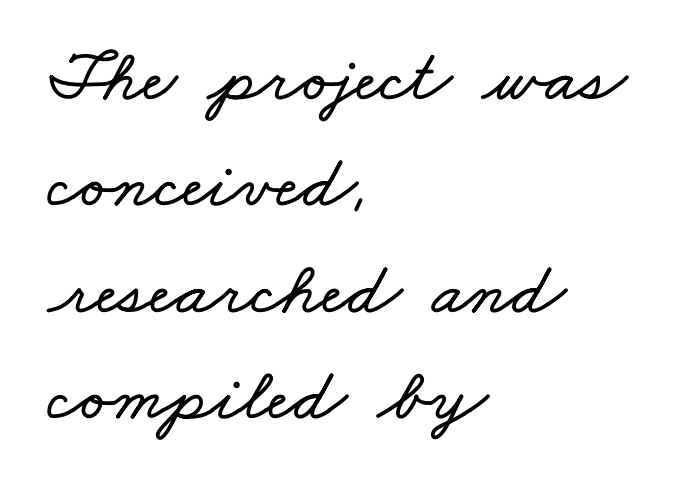
{"width": "wide", "stroke_contrast": "low", "x_height": "small", "monospaced": "no", "underline": "no", "align": "left", "line_spacing": "normal", "line_spacing_ratio": 1.42, "letter_spacing": "normal", "letter_spacing_em": 0.0, "glyph_px": 75}
